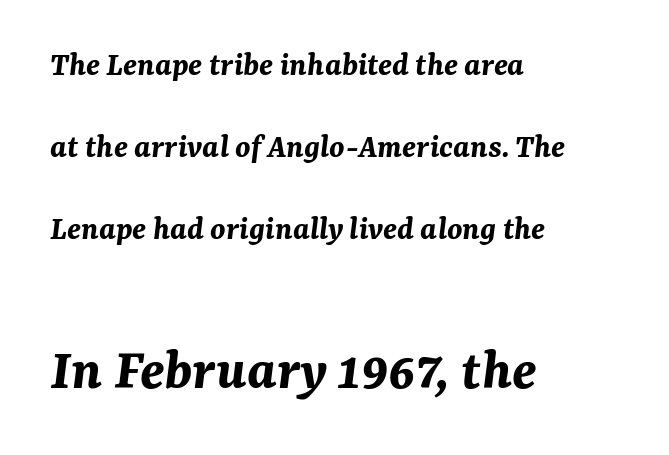
These lines are rendered in a variable-pitch font. Strong, thick strokes mark this as bold type. Typesetter's note — lower block bumped up in size, upper block left smaller. An italicized treatment has been applied to the whole sample.
